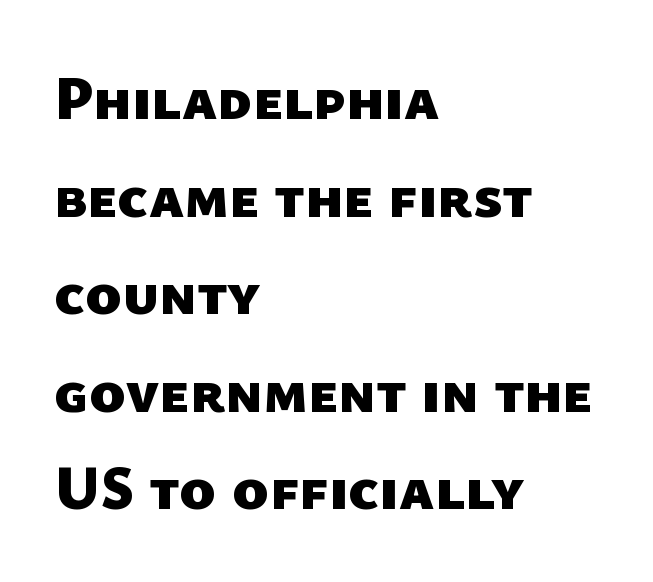
The image shows 61 px heavy sans-serif type; set left-aligned, normal line spacing (1.6x), normal letter spacing, not underlined; low stroke contrast and a medium x-height.
